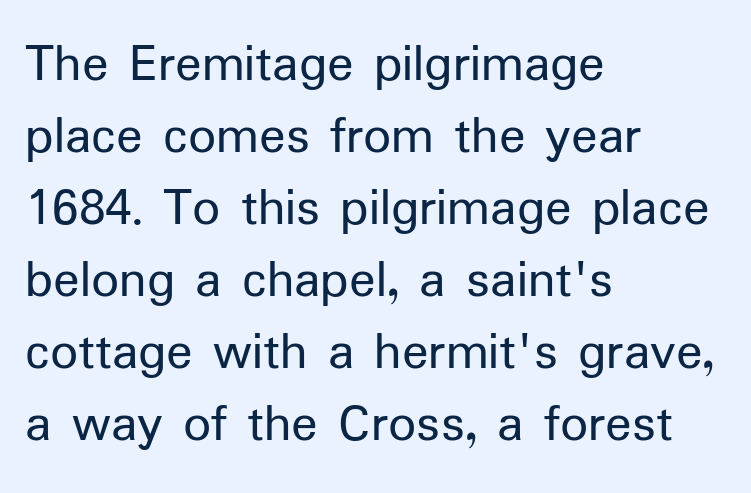
The image shows 55 px regular-weight sans-serif type, upright; set left-aligned, normal line spacing (1.31x), normal letter spacing, not underlined; low stroke contrast and a medium x-height.
